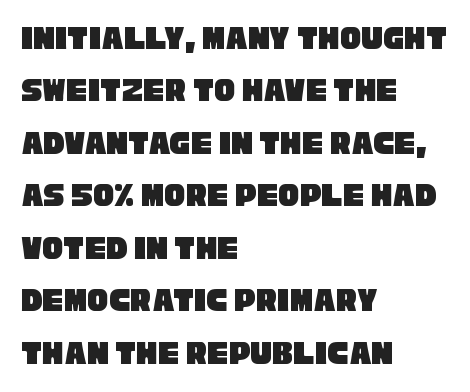
Spacing verdict: proportional, widths tailored to each character. Words float on clear page, feet unadorned. This rendering uses left alignment, leaving the right contour irregular. To sum up the face: it is a sans, with no serifs.
